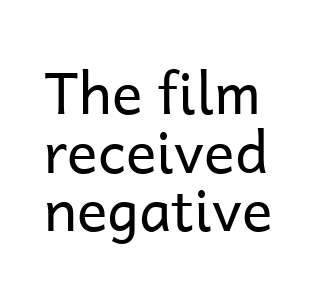
The image shows 57 px regular-weight sans-serif type, upright; set tight line spacing (1.03x), normal letter spacing, not underlined; low stroke contrast and a medium x-height.
